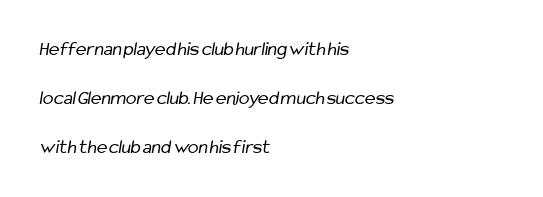
The typesetting does not lean heavy: it is not bold. Typeset ragged right — the left edge is the straight one. The zone under the glyphs is completely vacant. Vertically, the passage feels expansive, rows floating well apart. How are the letters spaced? Ordinarily, with no added tracking.
